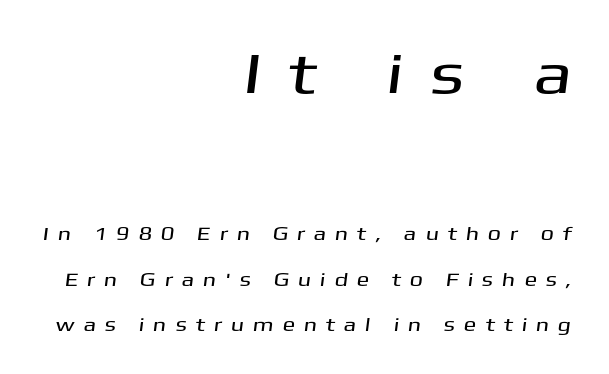
Q: Is the typeface a serif or a sans-serif typeface? A: Sans-serif.
Q: Is the text underlined? A: No.
Q: How is the paragraph aligned? A: Right-aligned.
Q: Is the spacing between letters normal or unusually wide? A: Unusually wide.
Q: Is the spacing between lines tight, normal or loose? A: Loose.
Q: Which block of text is set in a larger size, the first (top) or the second (bottom)? A: The first (top) one.
Q: Width (condensed, normal, or wide)? A: Wide.
Q: Stroke contrast? A: Medium.
Q: x-height? A: Medium.
Q: Monospaced? A: No.
